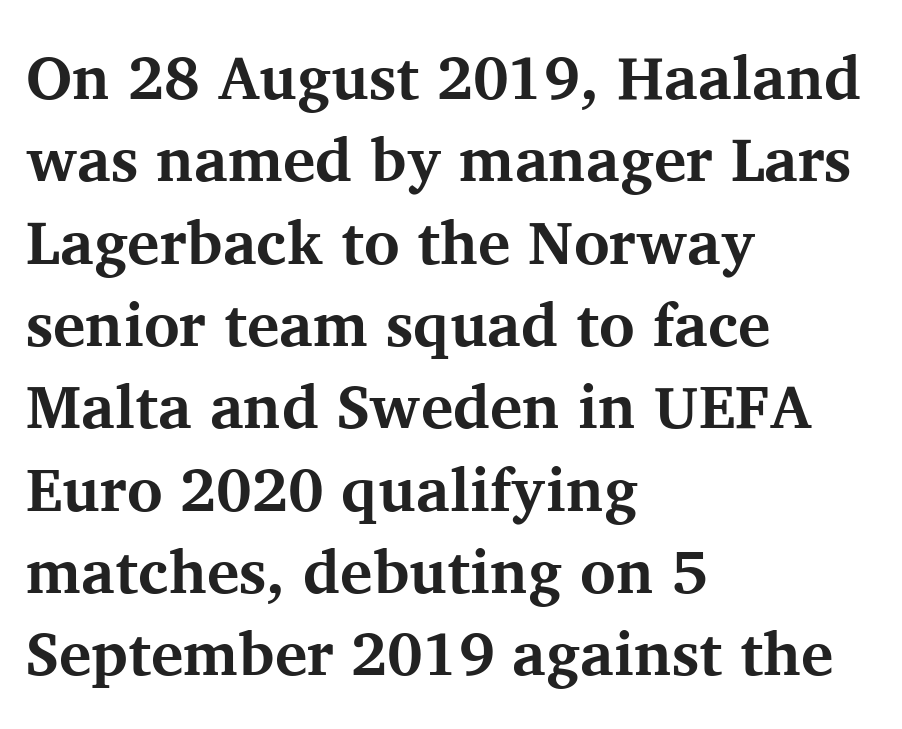
Q: Is the text bold? A: Yes.
Q: Is the text italic (slanted)? A: No, it is upright.
Q: Is the typeface a serif or a sans-serif typeface? A: Serif.
Q: Is the text underlined? A: No.
Q: How is the paragraph aligned? A: Left-aligned.
Q: Is the spacing between letters normal or unusually wide? A: Normal.
Q: Is the spacing between lines tight, normal or loose? A: Normal.
Q: Width (condensed, normal, or wide)? A: Normal.
Q: Stroke contrast? A: Medium.
Q: x-height? A: Medium.
Q: Monospaced? A: No.
